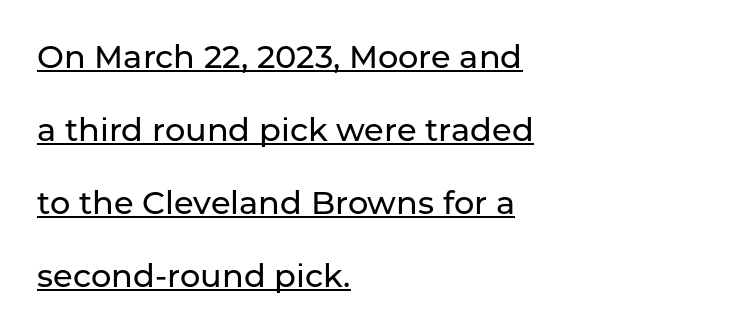
The face used here appears with an underline applied. Here the designer chose a conventional face with non-uniform glyph widths. Rendered with straight, roman letterforms. The lines are spread far apart with generous leading. Is the letter spacing exaggerated? No — it looks like the ordinary default. The setting favours the left margin, as ordinary paragraphs usually do.
